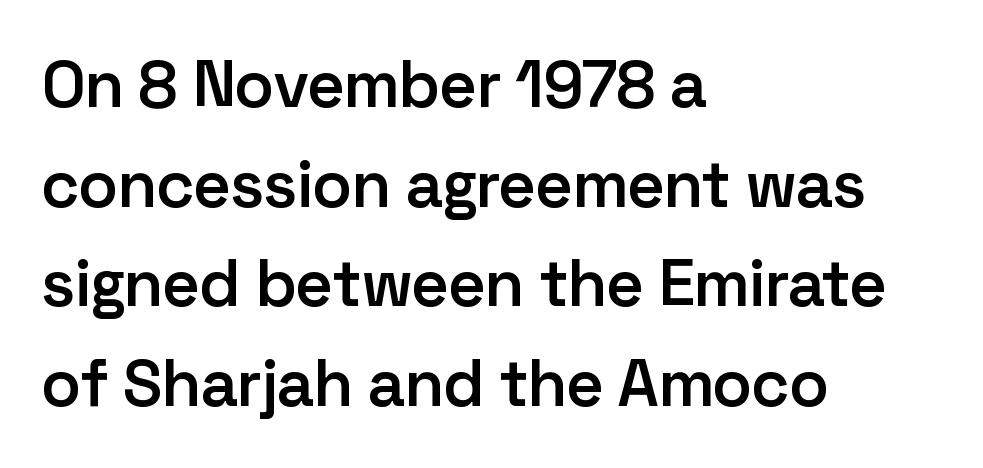
This rendering uses left alignment, leaving the right contour irregular. The face used here is proportionally spaced, like ordinary book or web type. A typesetter would mark this as roman, not italic. Short note: letters normally spaced.
